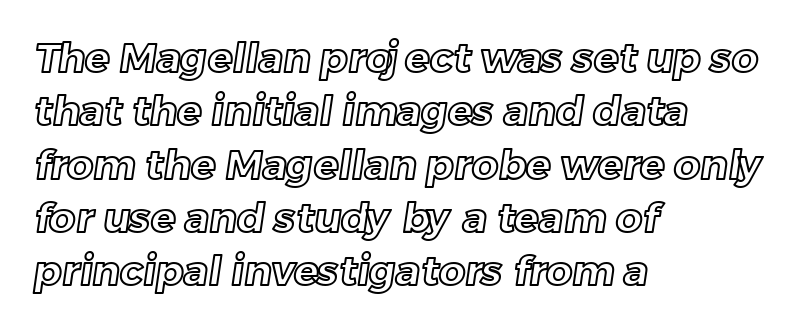
The image shows 41 px text type; set left-aligned, normal line spacing (1.3x), normal letter spacing, not underlined; a medium x-height.
